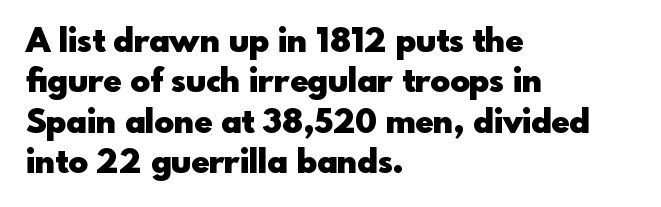
Q: Is the text bold? A: Yes.
Q: Is the text italic (slanted)? A: No, it is upright.
Q: Is the typeface a serif or a sans-serif typeface? A: Sans-serif.
Q: Is the text underlined? A: No.
Q: How is the paragraph aligned? A: Left-aligned.
Q: Is the spacing between letters normal or unusually wide? A: Normal.
Q: Width (condensed, normal, or wide)? A: Normal.
Q: x-height? A: Small.
Q: Monospaced? A: No.
